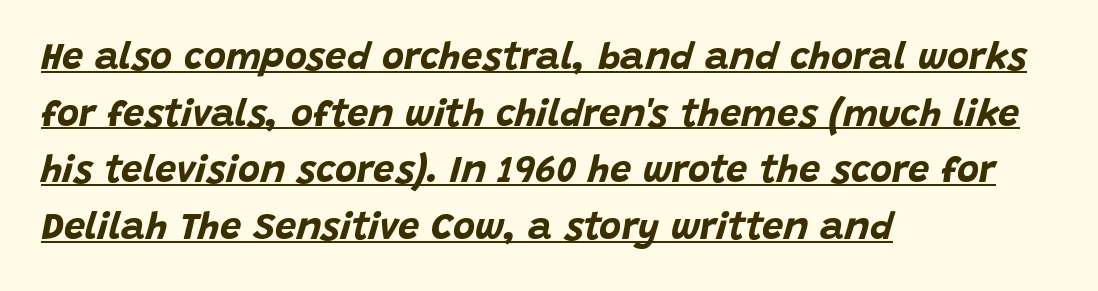
{"italic": "yes", "lean": "right", "slant_degrees": 15, "bold": "yes", "weight": "bold", "width": "normal", "stroke_contrast": "low", "x_height": "large", "monospaced": "no", "underline": "yes", "align": "left", "line_spacing": "normal", "line_spacing_ratio": 1.49, "letter_spacing": "normal", "letter_spacing_em": 0.0, "glyph_px": 38}
